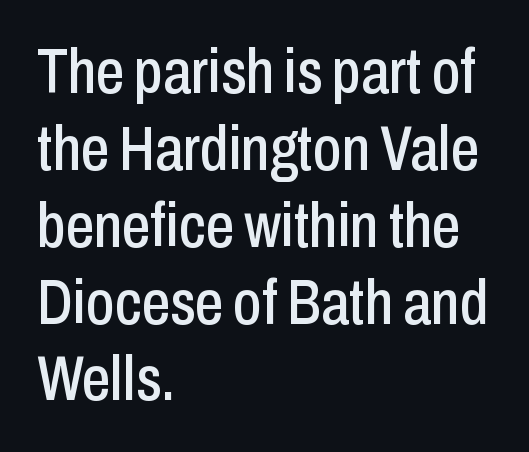
{"serif": "no", "italic": "no", "width": "condensed", "stroke_contrast": "low", "x_height": "medium", "monospaced": "no", "underline": "no", "align": "left", "line_spacing_ratio": 1.22, "letter_spacing": "normal", "letter_spacing_em": 0.0, "glyph_px": 63}
